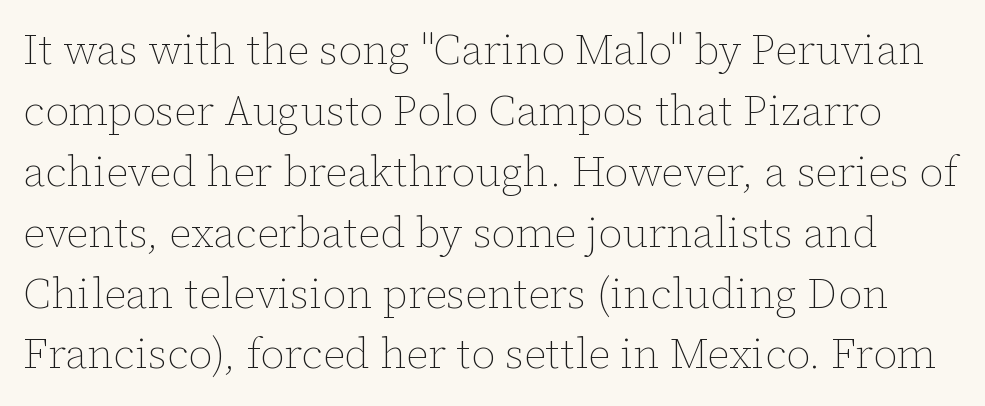
Q: Is the text bold? A: No.
Q: Is the text italic (slanted)? A: No, it is upright.
Q: Is the text underlined? A: No.
Q: Is the spacing between letters normal or unusually wide? A: Normal.
Q: Is the spacing between lines tight, normal or loose? A: Normal.
Q: Width (condensed, normal, or wide)? A: Normal.
Q: Stroke contrast? A: Low.
Q: x-height? A: Medium.
Q: Monospaced? A: No.
